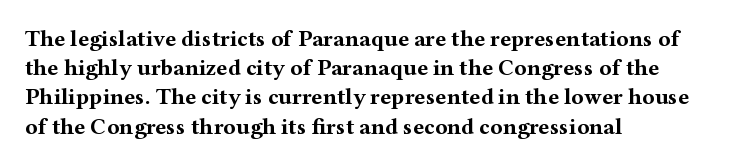
{"italic": "no", "bold": "yes", "underline": "no", "align": "left", "line_spacing": "normal", "line_spacing_ratio": 1.27, "letter_spacing": "normal", "letter_spacing_em": 0.0, "glyph_px": 23}
